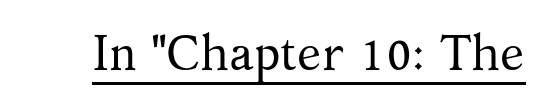
The image shows 49 px regular-weight serif type, upright; set normal letter spacing, underlined; medium stroke contrast and a medium x-height.
